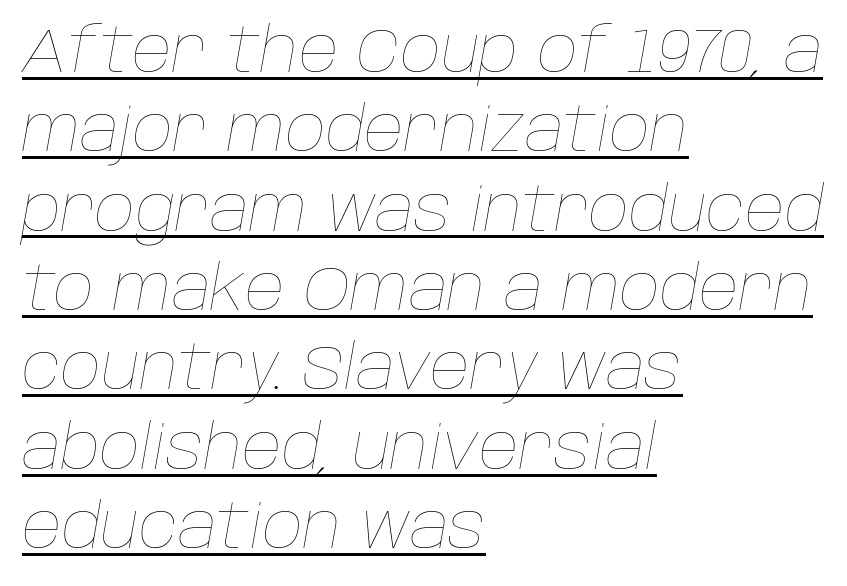
Q: Is the text bold? A: No.
Q: Is the text italic (slanted)? A: Yes, it leans right by about 10 degrees.
Q: Is the text underlined? A: Yes.
Q: How is the paragraph aligned? A: Left-aligned.
Q: Is the spacing between letters normal or unusually wide? A: Normal.
Q: Is the spacing between lines tight, normal or loose? A: Normal.
Q: Width (condensed, normal, or wide)? A: Normal.
Q: Stroke contrast? A: Low.
Q: x-height? A: Large.
Q: Monospaced? A: No.
